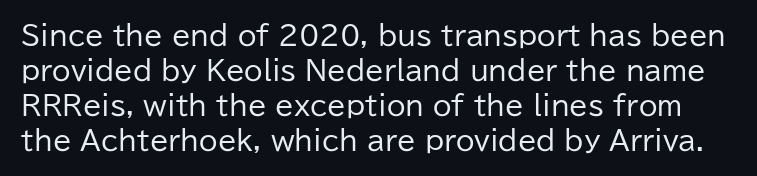
Q: Is the text bold? A: No.
Q: Is the text italic (slanted)? A: No, it is upright.
Q: Is the text underlined? A: No.
Q: Is the spacing between letters normal or unusually wide? A: Normal.
Q: Is the spacing between lines tight, normal or loose? A: Normal.
